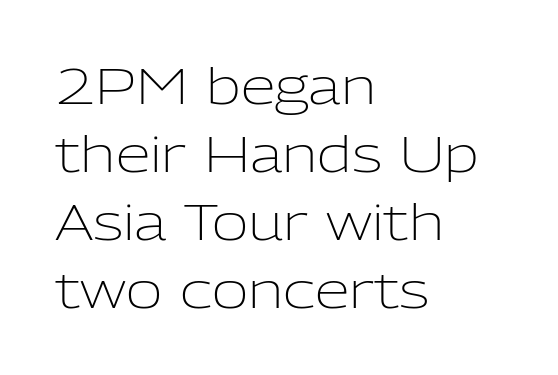
The image shows 50 px light sans-serif type, upright; set left-aligned, normal line spacing (1.36x), normal letter spacing, not underlined; low stroke contrast and a medium x-height.
